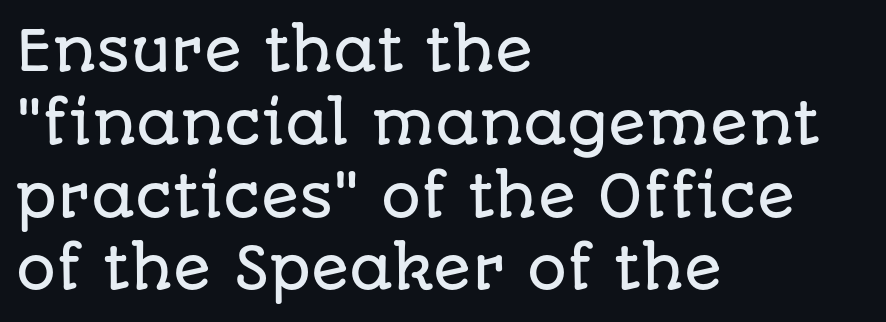
If you drew a ruler down the left edge, every line would touch it. These lines are composed in type without serifs. Is the letter spacing exaggerated? No — it looks like the ordinary default. This sample has the flowing, uneven cadence of proportional lettering.
